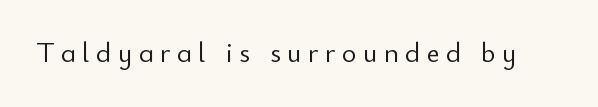
{"serif": "no", "italic": "no", "bold": "no", "weight": "light", "width": "normal", "stroke_contrast": "low", "x_height": "small", "monospaced": "no", "underline": "no", "letter_spacing": "wide", "letter_spacing_em": 0.23, "glyph_px": 28}
